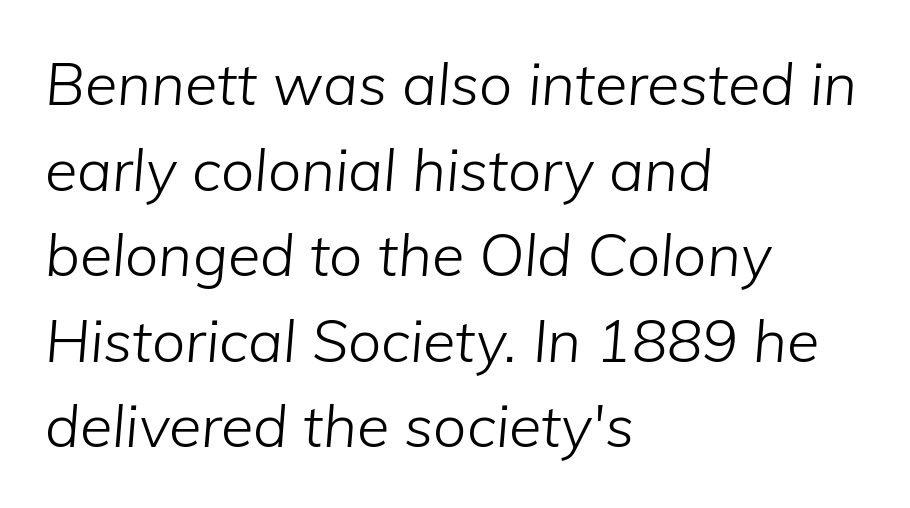
The image shows 59 px light type, italic (leaning right); set left-aligned, normal line spacing (1.45x), normal letter spacing, not underlined; low stroke contrast and a medium x-height.
